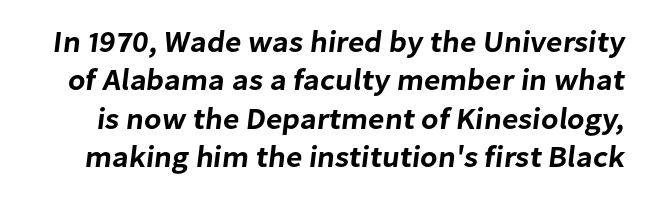
Q: Is the typeface a serif or a sans-serif typeface? A: Sans-serif.
Q: Is the text underlined? A: No.
Q: Is the spacing between letters normal or unusually wide? A: Normal.
Q: Is the spacing between lines tight, normal or loose? A: Normal.
Q: Width (condensed, normal, or wide)? A: Normal.
Q: Stroke contrast? A: Low.
Q: x-height? A: Medium.
Q: Monospaced? A: No.
